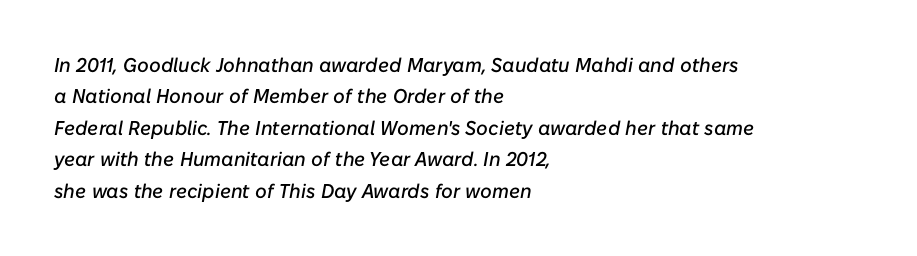
The gaps between neighbouring characters are ordinary and unremarkable. Slant detected: the letters are inclined. The baseline area is clear. The paragraph shown leans on its left margin. Students, observe: this is what conventionally led text looks like.
